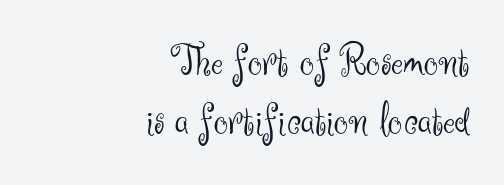
Q: Is the text bold? A: No.
Q: Is the text italic (slanted)? A: No, it is upright.
Q: Is the typeface a serif or a sans-serif typeface? A: Sans-serif.
Q: Is the text underlined? A: No.
Q: How is the paragraph aligned? A: Right-aligned.
Q: Is the spacing between letters normal or unusually wide? A: Normal.
Q: Is the spacing between lines tight, normal or loose? A: Normal.
Q: Width (condensed, normal, or wide)? A: Normal.
Q: Stroke contrast? A: Medium.
Q: x-height? A: Small.
Q: Monospaced? A: No.
